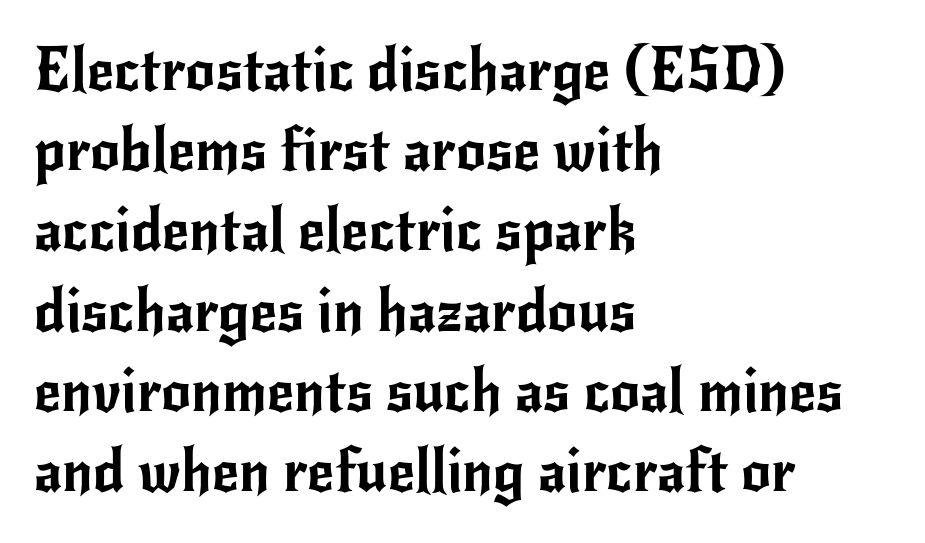
{"serif": "no", "italic": "no", "width": "normal", "stroke_contrast": "low", "x_height": "small", "monospaced": "no", "underline": "no", "align": "left", "line_spacing": "normal", "line_spacing_ratio": 1.36, "letter_spacing": "normal", "letter_spacing_em": 0.0, "glyph_px": 59}
